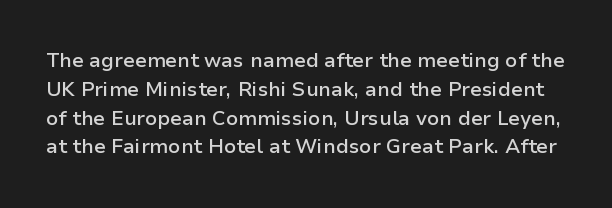
Decoration check: the copy has no underline. No extra tracking has been applied to these lines. Interline gaps are of average width in this sample. Notice how the stems are strictly vertical — no italics here.
